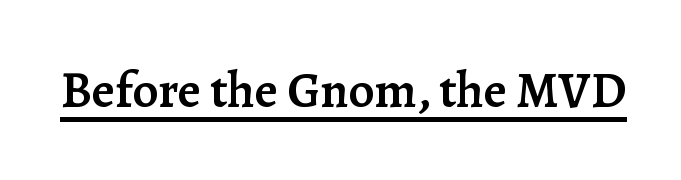
The image shows 51 px semibold serif type, upright; set normal letter spacing, underlined; low stroke contrast and a medium x-height.
